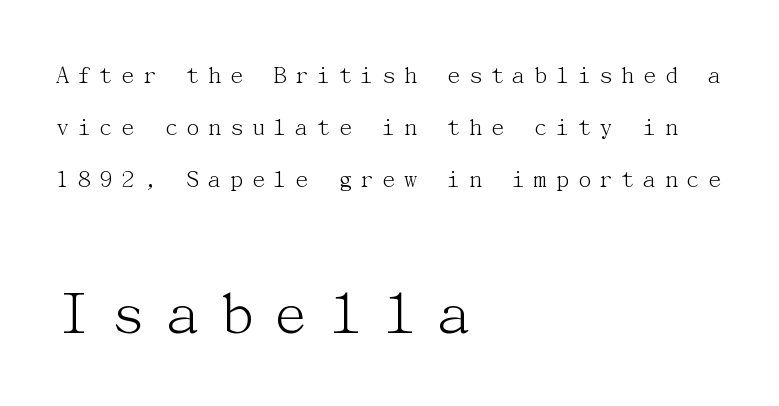
The image shows 65 px light serif type, upright; set left-aligned, loose line spacing (2.0x), unusually wide letter spacing (+0.25 em), not underlined; the second (bottom) block is 2.5x larger; medium stroke contrast and a medium x-height.
